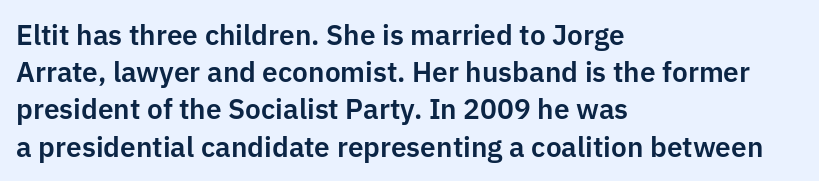
{"serif": "no", "italic": "no", "width": "normal", "stroke_contrast": "low", "x_height": "medium", "monospaced": "no", "underline": "no", "align": "left", "line_spacing": "normal", "line_spacing_ratio": 1.33, "letter_spacing": "normal", "letter_spacing_em": 0.0, "glyph_px": 28}
